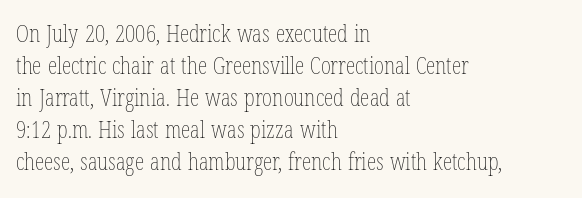
{"italic": "no", "bold": "no", "underline": "no", "align": "left", "line_spacing": "normal", "line_spacing_ratio": 1.33, "letter_spacing": "normal", "letter_spacing_em": 0.0, "glyph_px": 24}
